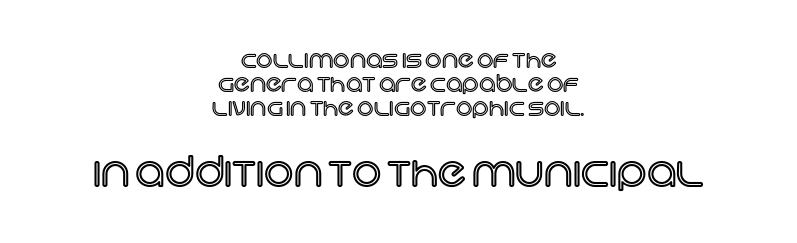
{"italic": "no", "width": "normal", "x_height": "large", "monospaced": "no", "underline": "no", "align": "center", "line_spacing": "tight", "line_spacing_ratio": 1.04, "letter_spacing": "normal", "letter_spacing_em": 0.0, "larger_block": "second", "size_ratio": 1.78, "glyph_px": 41}
